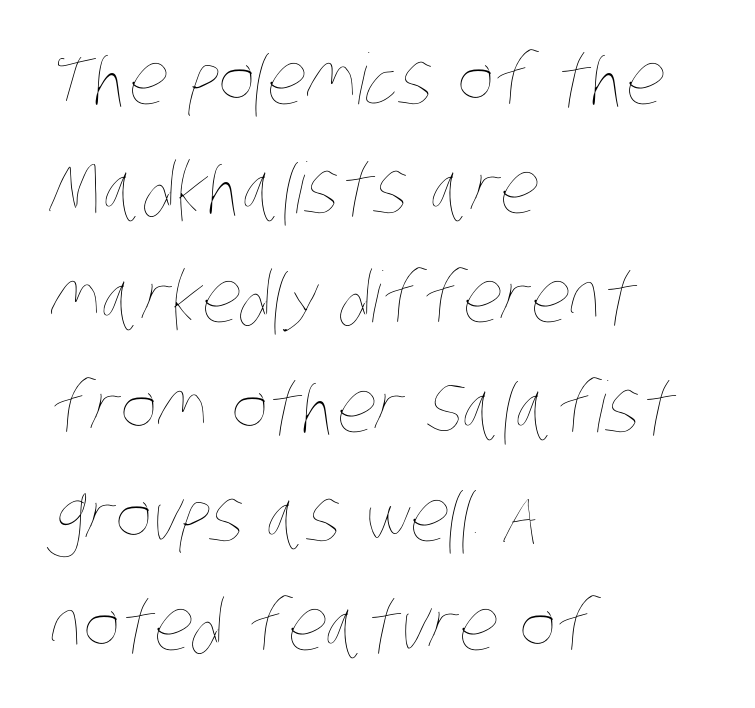
{"bold": "no", "weight": "thin", "width": "condensed", "stroke_contrast": "low", "x_height": "large", "monospaced": "no", "underline": "no", "align": "left", "line_spacing": "normal", "line_spacing_ratio": 1.56, "letter_spacing": "normal", "letter_spacing_em": 0.0, "glyph_px": 70}
